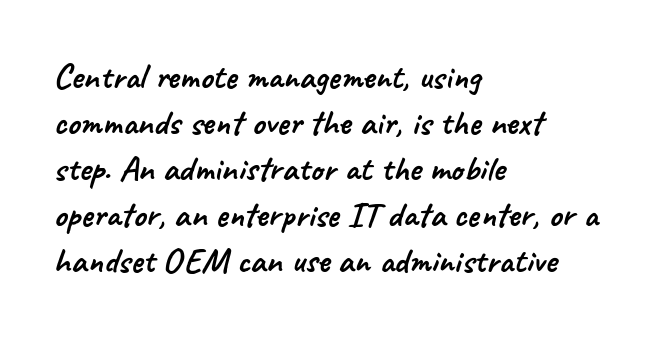
Q: Is the typeface a serif or a sans-serif typeface? A: Sans-serif.
Q: Is the text underlined? A: No.
Q: How is the paragraph aligned? A: Left-aligned.
Q: Is the spacing between letters normal or unusually wide? A: Normal.
Q: Is the spacing between lines tight, normal or loose? A: Normal.
Q: Width (condensed, normal, or wide)? A: Normal.
Q: Stroke contrast? A: Low.
Q: x-height? A: Small.
Q: Monospaced? A: No.
